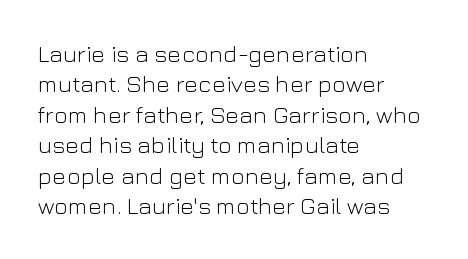
The type sits square on the baseline with zero lean. Only glyphs here, with clear space below each row. This sample is left-justified, so line endings fall wherever the words run out. Nothing unusual about the tracking: characters are spaced as the font intends. No extra ink here — the face is not bold.
